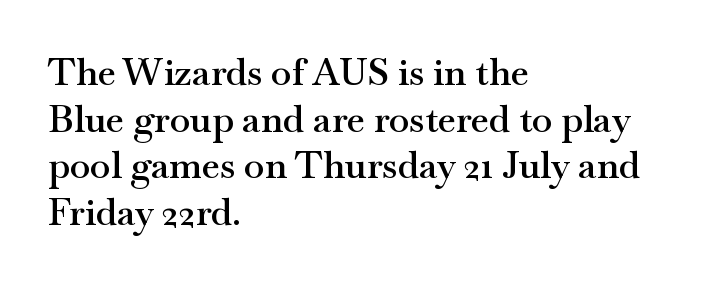
The image shows 37 px semibold, wide serif type, upright; set left-aligned, normal line spacing (1.26x), normal letter spacing, not underlined; medium stroke contrast and a small x-height.
